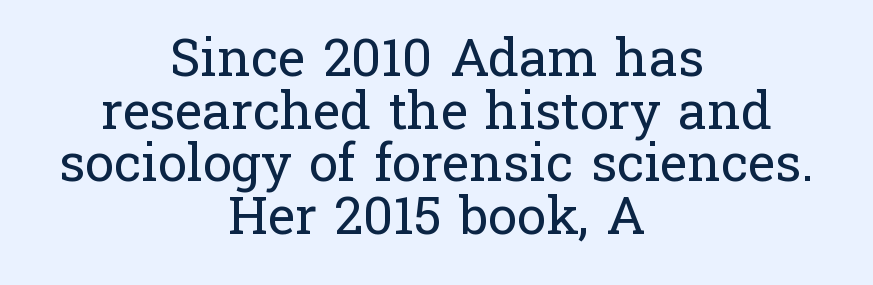
{"serif": "yes", "italic": "no", "bold": "no", "weight": "regular", "width": "normal", "stroke_contrast": "low", "x_height": "medium", "monospaced": "no", "underline": "no", "align": "center", "line_spacing": "tight", "line_spacing_ratio": 1.01, "letter_spacing": "normal", "letter_spacing_em": 0.0, "glyph_px": 52}
